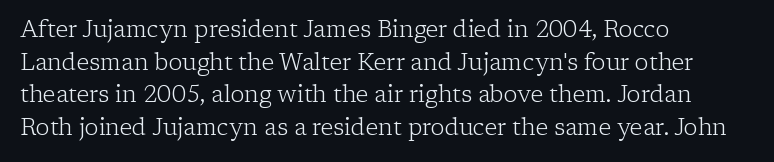
Characters follow at the spacing the type designer built in. The letterforms sit at book weight or below. Rendered with straight, roman letterforms. The rows are spaced the way most documents space them. The strip under each line holds only bare page.
